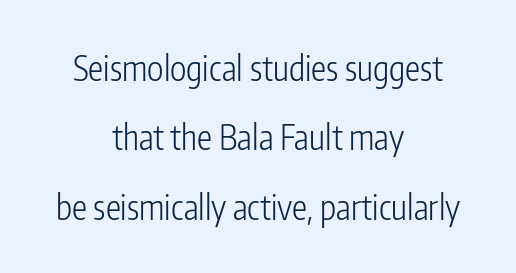
{"serif": "no", "italic": "no", "bold": "no", "weight": "light", "width": "condensed", "stroke_contrast": "low", "x_height": "medium", "monospaced": "no", "underline": "no", "align": "center", "line_spacing": "loose", "line_spacing_ratio": 2.04, "letter_spacing": "normal", "letter_spacing_em": 0.0, "glyph_px": 34}
